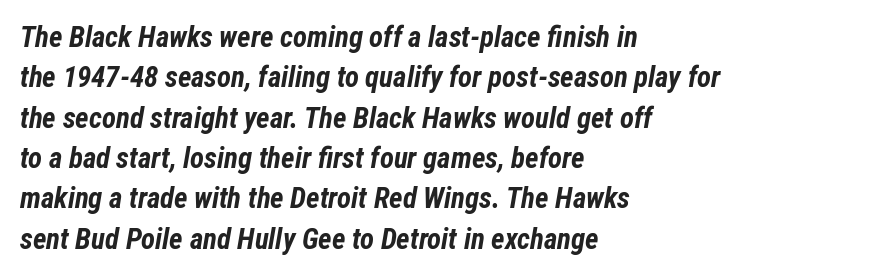
{"italic": "yes", "lean": "right", "slant_degrees": 12, "bold": "yes", "weight": "bold", "width": "condensed", "stroke_contrast": "low", "x_height": "medium", "monospaced": "no", "underline": "no", "align": "left", "line_spacing": "normal", "line_spacing_ratio": 1.39, "letter_spacing": "normal", "letter_spacing_em": 0.0, "glyph_px": 29}
